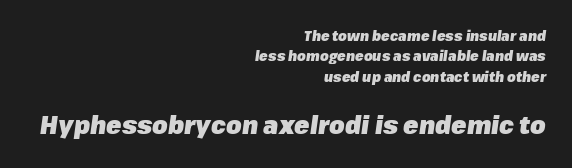
Q: Is the text bold? A: Yes.
Q: Is the text italic (slanted)? A: Yes, it leans right by about 8 degrees.
Q: Is the text underlined? A: No.
Q: How is the paragraph aligned? A: Right-aligned.
Q: Is the spacing between letters normal or unusually wide? A: Normal.
Q: Is the spacing between lines tight, normal or loose? A: Normal.
Q: Which block of text is set in a larger size, the first (top) or the second (bottom)? A: The second (bottom) one.
